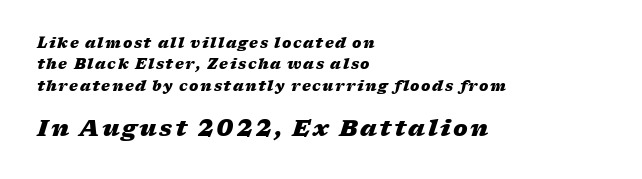
Q: Is the text bold? A: Yes.
Q: Is the text italic (slanted)? A: Yes, it leans right by about 17 degrees.
Q: Is the text underlined? A: No.
Q: How is the paragraph aligned? A: Left-aligned.
Q: Is the spacing between lines tight, normal or loose? A: Normal.
Q: Which block of text is set in a larger size, the first (top) or the second (bottom)? A: The second (bottom) one.
